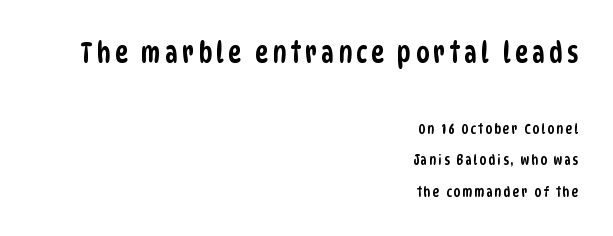
{"serif": "no", "width": "condensed", "stroke_contrast": "low", "x_height": "large", "monospaced": "no", "underline": "no", "align": "right", "line_spacing": "loose", "line_spacing_ratio": 2.24, "larger_block": "first", "size_ratio": 2.0, "glyph_px": 28}
